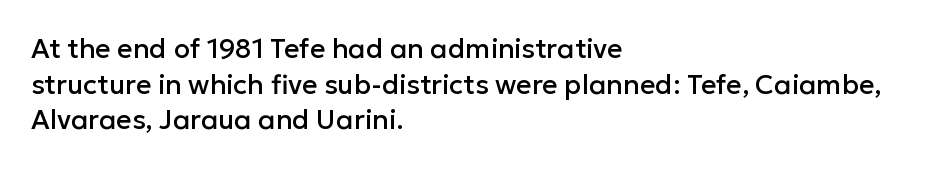
Q: Is the text italic (slanted)? A: No, it is upright.
Q: Is the text underlined? A: No.
Q: How is the paragraph aligned? A: Left-aligned.
Q: Is the spacing between letters normal or unusually wide? A: Normal.
Q: Is the spacing between lines tight, normal or loose? A: Normal.
